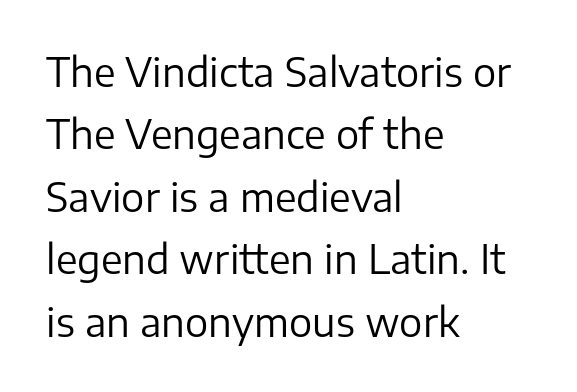
{"serif": "no", "italic": "no", "bold": "no", "weight": "regular", "width": "normal", "stroke_contrast": "low", "x_height": "medium", "monospaced": "no", "underline": "no", "align": "left", "line_spacing": "normal", "line_spacing_ratio": 1.6, "letter_spacing": "normal", "letter_spacing_em": 0.0, "glyph_px": 39}
